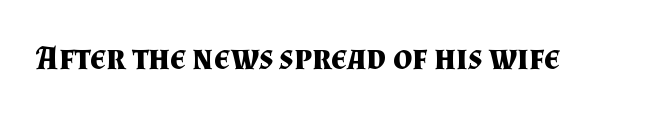
You'd pick this weight for a headline — it's a proper bold. Vertical strokes here are truly vertical. The rendering shows small feet on the letterforms — a serif design. Each row of text sits above clean, open space. Compared with typical body copy, the letter spacing here is the same.
